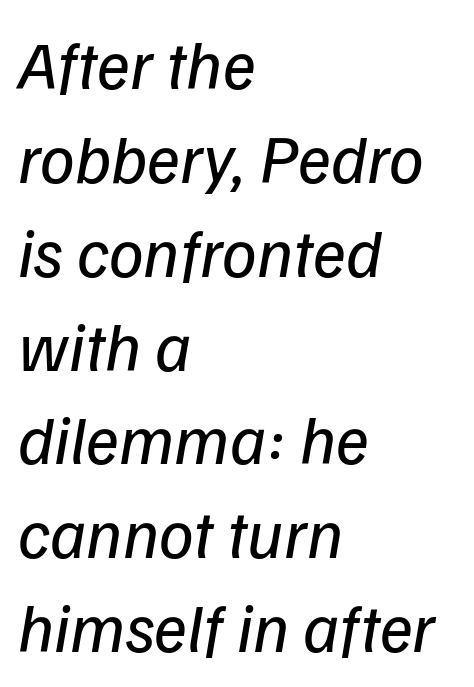
{"serif": "no", "bold": "no", "weight": "regular", "width": "normal", "stroke_contrast": "low", "x_height": "medium", "monospaced": "no", "underline": "no", "align": "left", "line_spacing": "normal", "line_spacing_ratio": 1.36, "letter_spacing": "normal", "letter_spacing_em": 0.0, "glyph_px": 69}
